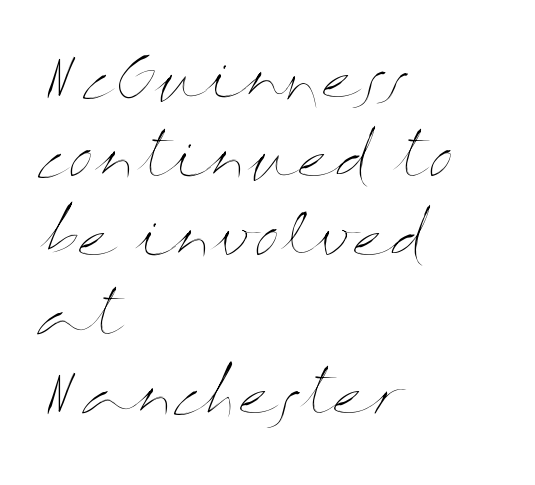
{"bold": "no", "weight": "thin", "width": "wide", "stroke_contrast": "medium", "x_height": "medium", "monospaced": "no", "underline": "no", "align": "left", "line_spacing": "normal", "line_spacing_ratio": 1.36, "letter_spacing": "normal", "letter_spacing_em": 0.0, "glyph_px": 58}
